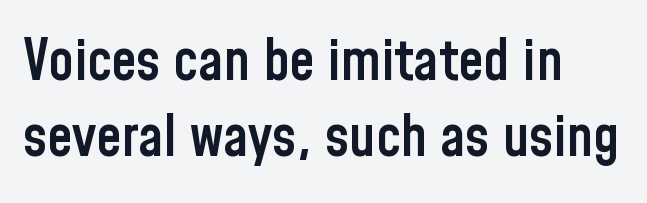
{"serif": "no", "italic": "no", "bold": "semi", "weight": "semibold", "width": "condensed", "stroke_contrast": "low", "x_height": "medium", "monospaced": "no", "underline": "no", "align": "left", "line_spacing": "normal", "line_spacing_ratio": 1.34, "letter_spacing": "normal", "letter_spacing_em": 0.0, "glyph_px": 57}
